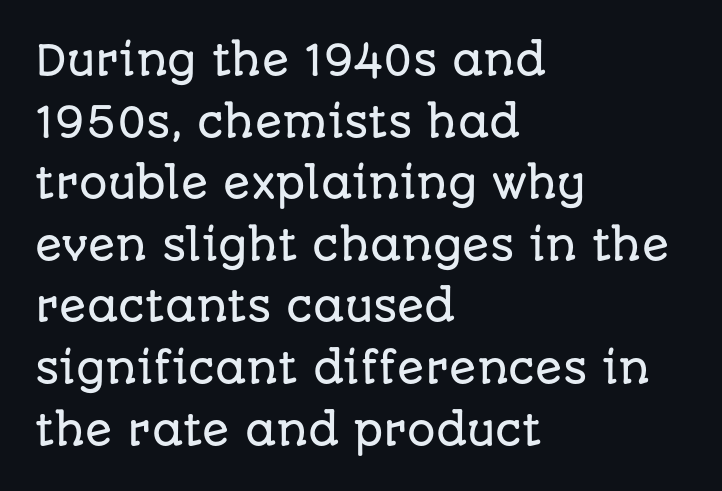
The image shows 40 px sans-serif type, upright; set left-aligned, normal line spacing (1.54x), normal letter spacing, not underlined; low stroke contrast and a large x-height.
